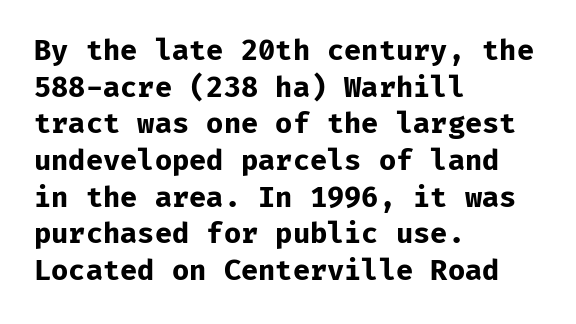
{"serif": "no", "italic": "no", "bold": "yes", "weight": "bold", "width": "normal", "stroke_contrast": "low", "x_height": "medium", "monospaced": "yes", "underline": "no", "align": "left", "line_spacing": "normal", "line_spacing_ratio": 1.31, "letter_spacing": "normal", "letter_spacing_em": 0.0, "glyph_px": 28}
